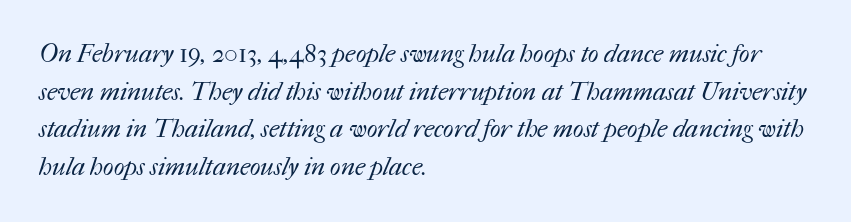
Q: Is the text bold? A: No.
Q: Is the text underlined? A: No.
Q: How is the paragraph aligned? A: Left-aligned.
Q: Is the spacing between letters normal or unusually wide? A: Normal.
Q: Is the spacing between lines tight, normal or loose? A: Normal.
